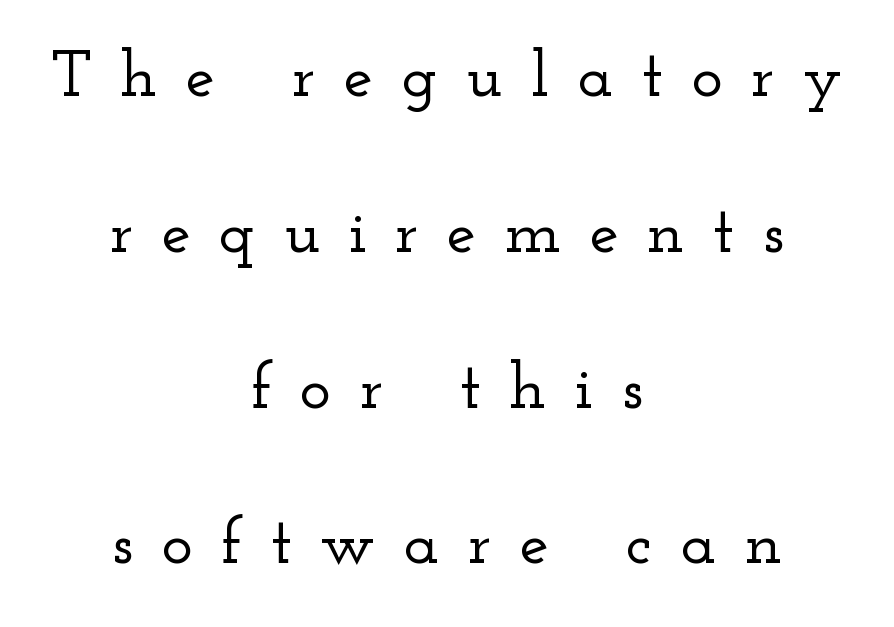
This rendering employs a face with finishing strokes, i.e., a serif. The lines are quadded center. The rendering uses a large line-height, opening up the rows. Looks like regular typesetting: each glyph gets only the width it needs.
